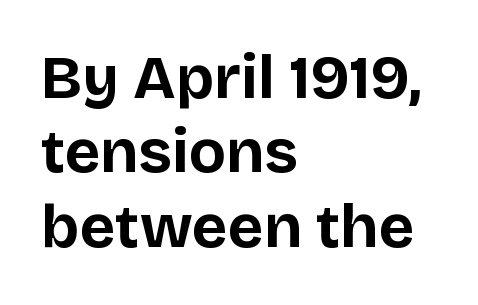
Caption: standard tracking, unaltered. The space directly below the letters is spotless. Stroke thickness is high; the sample reads as a true bold. Which margin do the lines hug? The left one — the right edge is uneven. Vertical strokes here are truly vertical. The glyphs in this specimen are sans serif.
